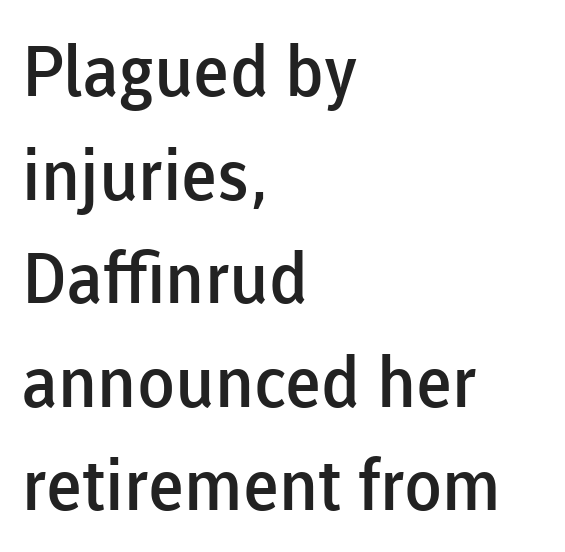
{"serif": "no", "italic": "no", "bold": "semi", "weight": "semibold", "width": "normal", "stroke_contrast": "low", "x_height": "medium", "monospaced": "no", "underline": "no", "align": "left", "line_spacing": "normal", "line_spacing_ratio": 1.48, "letter_spacing": "normal", "letter_spacing_em": 0.0, "glyph_px": 70}
